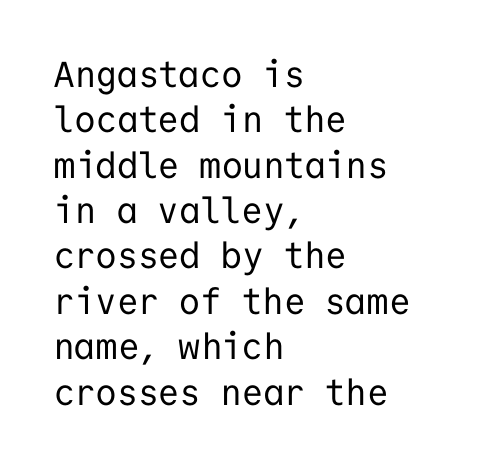
The image shows 36 px regular-weight sans-serif type, upright, monospaced; set left-aligned, normal line spacing (1.26x), normal letter spacing, not underlined; low stroke contrast and a medium x-height.
